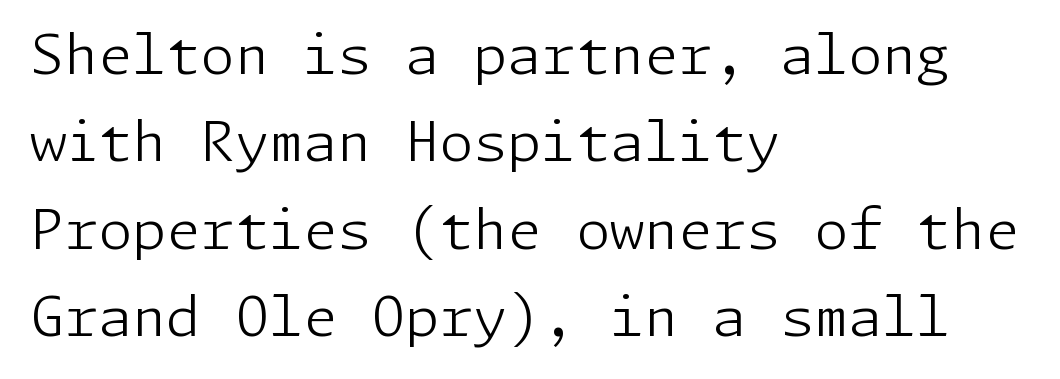
The image shows 55 px light sans-serif type, upright; set left-aligned, normal line spacing (1.59x), normal letter spacing, not underlined; low stroke contrast and a medium x-height.
